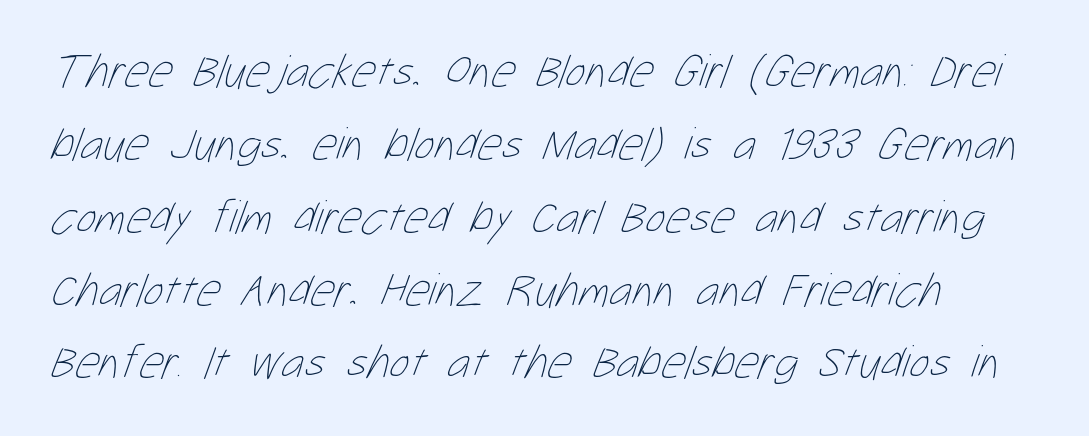
Q: Is the text bold? A: No.
Q: Is the text underlined? A: No.
Q: How is the paragraph aligned? A: Left-aligned.
Q: Is the spacing between letters normal or unusually wide? A: Normal.
Q: Is the spacing between lines tight, normal or loose? A: Normal.
Q: Width (condensed, normal, or wide)? A: Condensed.
Q: Stroke contrast? A: Low.
Q: x-height? A: Medium.
Q: Monospaced? A: No.
